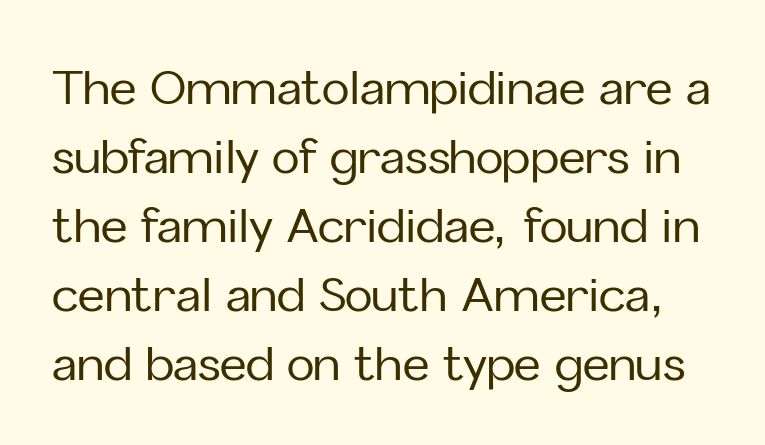
Each letter keeps its own natural width here, so spacing adapts to shape. The rendering uses a moderate line-height, typical for paragraphs. The area under the type is left untouched. Nothing sits at the stroke ends, so this counts as sans-serif. This is the regular roman posture of the typeface. Words appear dense and cohesive because spacing is normal.
